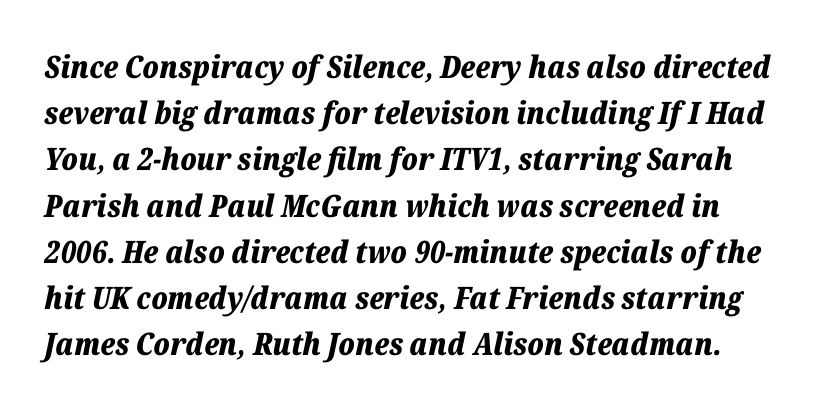
{"italic": "yes", "lean": "right", "slant_degrees": 12, "bold": "yes", "weight": "bold", "width": "normal", "stroke_contrast": "low", "x_height": "medium", "monospaced": "no", "underline": "no", "line_spacing": "normal", "line_spacing_ratio": 1.49, "letter_spacing": "normal", "letter_spacing_em": 0.0, "glyph_px": 31}
